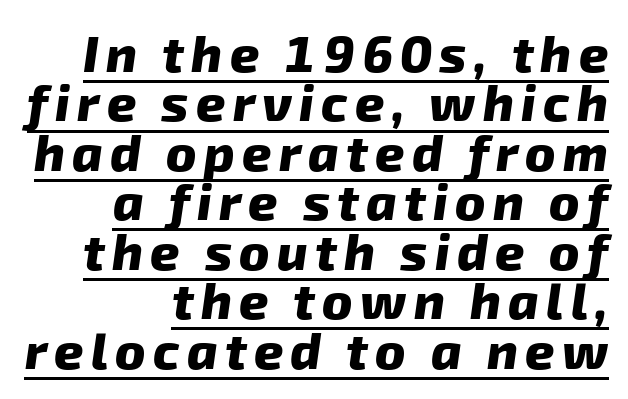
{"serif": "no", "bold": "yes", "weight": "heavy", "width": "normal", "stroke_contrast": "low", "x_height": "medium", "monospaced": "no", "underline": "yes", "align": "right", "line_spacing": "tight", "line_spacing_ratio": 0.97, "glyph_px": 51}
